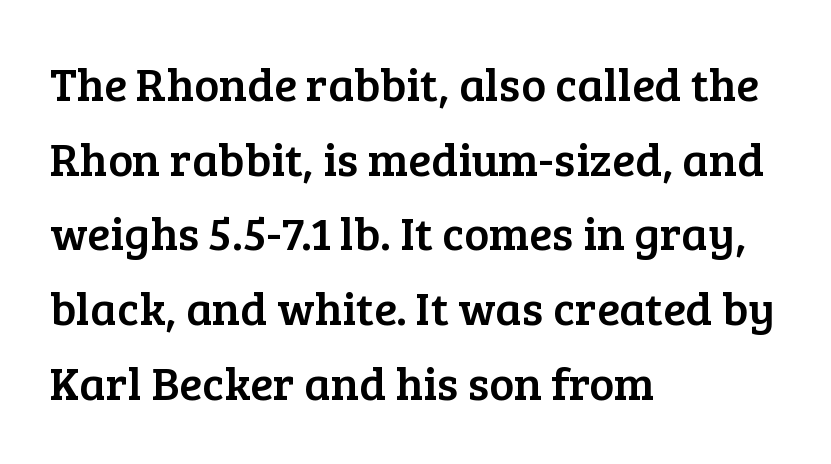
Little horizontal feet cap the strokes, marking this as serif type. All the whitespace from short lines collects on the right. Each letter keeps its own natural width here, so spacing adapts to shape. Descenders are the only things crossing below the line.
